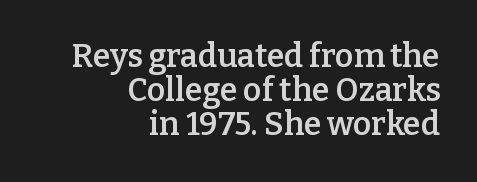
{"serif": "yes", "italic": "no", "bold": "semi", "weight": "semibold", "width": "normal", "stroke_contrast": "low", "x_height": "medium", "monospaced": "no", "underline": "no", "align": "right", "line_spacing": "tight", "line_spacing_ratio": 1.07, "letter_spacing": "normal", "letter_spacing_em": 0.0, "glyph_px": 32}
